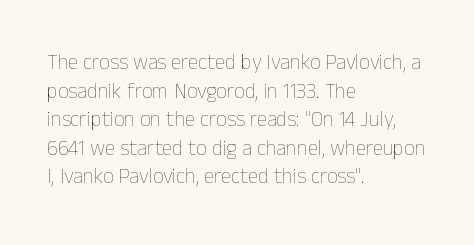
The image shows 21 px text type, upright; set left-aligned, normal line spacing (1.36x), normal letter spacing, not underlined.
